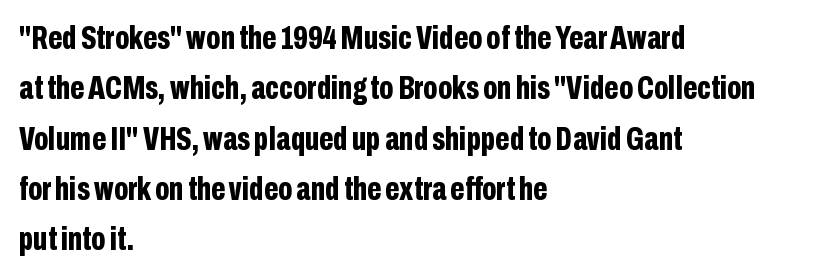
Q: Is the text bold? A: Yes.
Q: Is the text italic (slanted)? A: No, it is upright.
Q: Is the typeface a serif or a sans-serif typeface? A: Sans-serif.
Q: Is the text underlined? A: No.
Q: How is the paragraph aligned? A: Left-aligned.
Q: Is the spacing between letters normal or unusually wide? A: Normal.
Q: Is the spacing between lines tight, normal or loose? A: Normal.
Q: Width (condensed, normal, or wide)? A: Condensed.
Q: Stroke contrast? A: Low.
Q: x-height? A: Medium.
Q: Monospaced? A: No.
